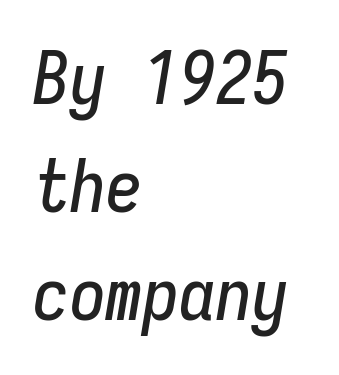
The image shows 73 px condensed type, italic (leaning right), monospaced; set left-aligned, normal line spacing (1.48x), normal letter spacing, not underlined; low stroke contrast and a medium x-height.
